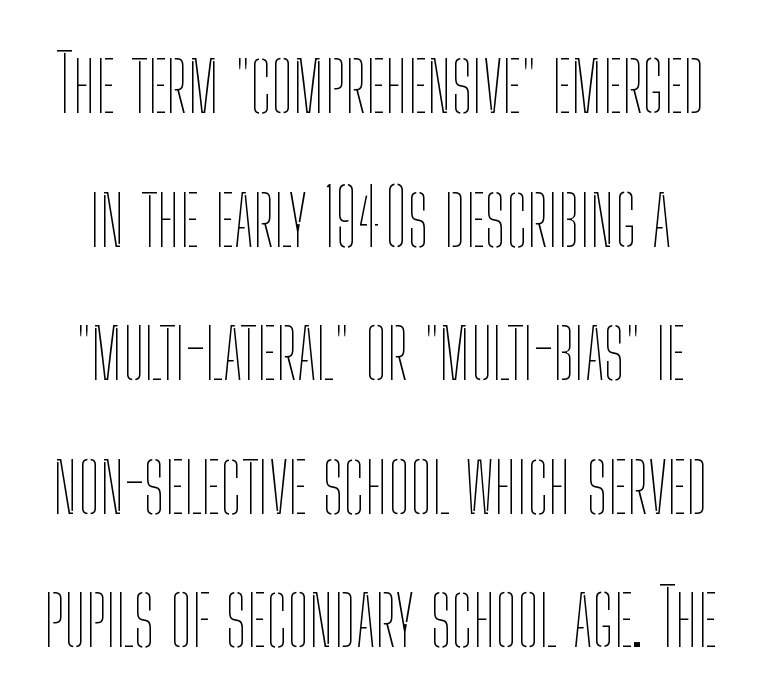
{"italic": "no", "bold": "no", "weight": "thin", "width": "condensed", "stroke_contrast": "low", "x_height": "medium", "monospaced": "no", "underline": "no", "line_spacing": "normal", "line_spacing_ratio": 1.69, "letter_spacing": "normal", "letter_spacing_em": 0.0, "glyph_px": 79}
